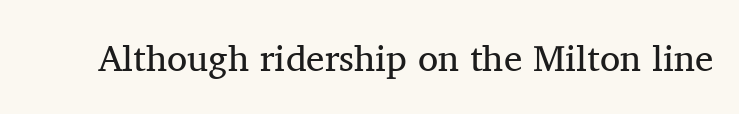
The image shows 37 px regular-weight serif type, upright; set normal letter spacing, not underlined; medium stroke contrast and a medium x-height.
